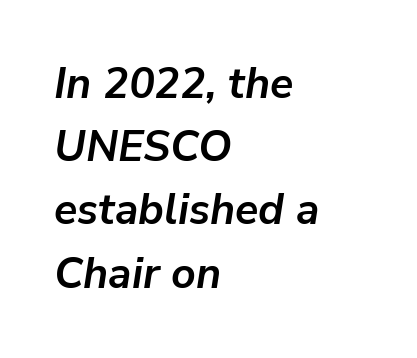
The image shows 43 px semibold type, italic (leaning right); set left-aligned, normal line spacing (1.47x), normal letter spacing, not underlined; low stroke contrast and a medium x-height.
